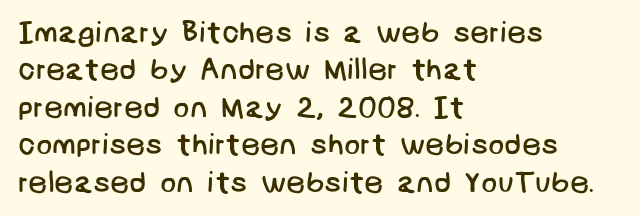
Q: Is the text bold? A: No.
Q: Is the typeface a serif or a sans-serif typeface? A: Sans-serif.
Q: Is the text underlined? A: No.
Q: How is the paragraph aligned? A: Left-aligned.
Q: Is the spacing between letters normal or unusually wide? A: Normal.
Q: Is the spacing between lines tight, normal or loose? A: Normal.
Q: Width (condensed, normal, or wide)? A: Normal.
Q: Stroke contrast? A: Low.
Q: x-height? A: Large.
